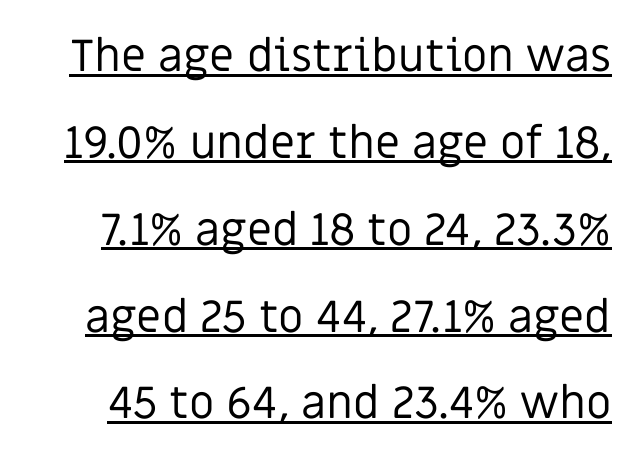
Q: Is the text bold? A: No.
Q: Is the text italic (slanted)? A: No, it is upright.
Q: Is the typeface a serif or a sans-serif typeface? A: Sans-serif.
Q: Is the text underlined? A: Yes.
Q: Is the spacing between letters normal or unusually wide? A: Normal.
Q: Is the spacing between lines tight, normal or loose? A: Loose.
Q: Width (condensed, normal, or wide)? A: Normal.
Q: Stroke contrast? A: Low.
Q: x-height? A: Large.
Q: Monospaced? A: No.
